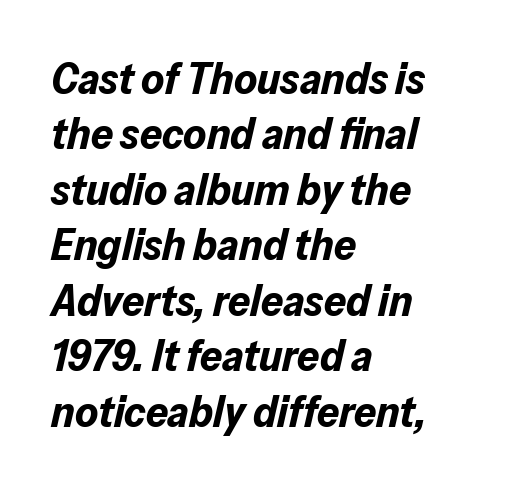
{"italic": "yes", "lean": "right", "slant_degrees": 13, "bold": "yes", "weight": "bold", "width": "normal", "stroke_contrast": "low", "x_height": "medium", "monospaced": "no", "underline": "no", "align": "left", "line_spacing": "normal", "line_spacing_ratio": 1.26, "letter_spacing": "normal", "letter_spacing_em": 0.0, "glyph_px": 44}
